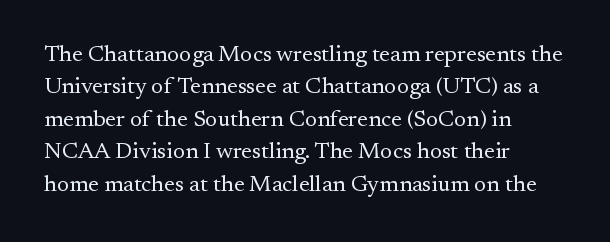
{"italic": "no", "bold": "no", "underline": "no", "align": "left", "line_spacing": "normal", "line_spacing_ratio": 1.41, "letter_spacing": "normal", "letter_spacing_em": 0.0, "glyph_px": 23}
